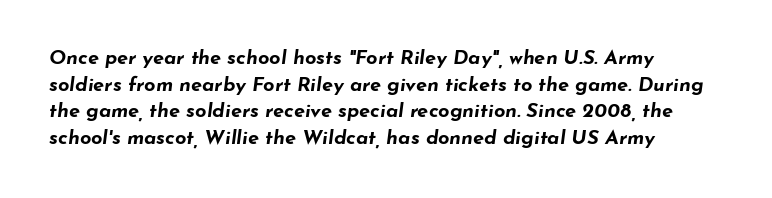
Q: Is the text bold? A: Yes.
Q: Is the text italic (slanted)? A: Yes, it leans right by about 7 degrees.
Q: Is the text underlined? A: No.
Q: How is the paragraph aligned? A: Left-aligned.
Q: Is the spacing between letters normal or unusually wide? A: Normal.
Q: Is the spacing between lines tight, normal or loose? A: Normal.
